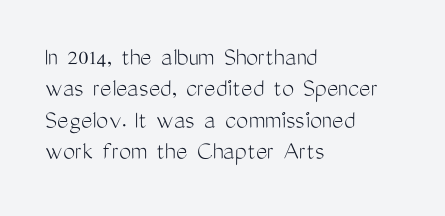
Q: Is the text bold? A: No.
Q: Is the text italic (slanted)? A: No, it is upright.
Q: Is the text underlined? A: No.
Q: How is the paragraph aligned? A: Left-aligned.
Q: Is the spacing between letters normal or unusually wide? A: Normal.
